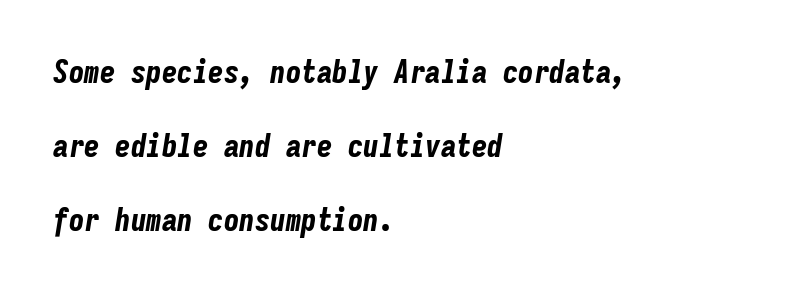
The leading is generous, giving the passage an open texture. Is this a fixed-width face? Yes — each glyph sits in an identical cell. The rendering applies a slant to the glyphs. This rendering leaves character spacing at its baseline value. The glyphs have the mass of a bold cut. If you drew a ruler down the left edge, every line would touch it.
